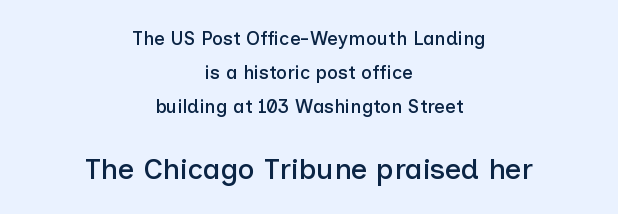
If you folded the block vertically in half, each line would mirror itself in length. If you squint, the bottom block still reads clearly — it's the larger of the two. Characters remain perfectly vertical along every line. Looks like regular typesetting: each glyph gets only the width it needs. Standard letterfit; no display-style spreading of the glyphs. Any mark beneath the type? The region is blank.
